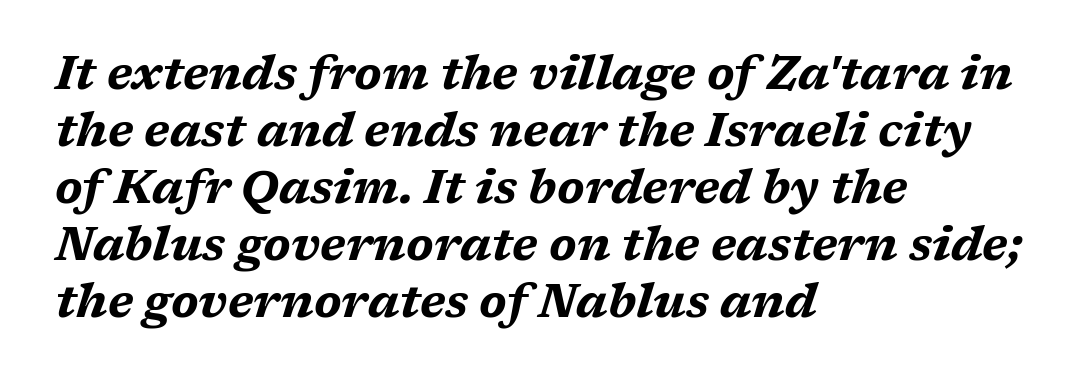
The image shows 46 px bold, wide type, italic (leaning right); set left-aligned, line spacing 1.24x, normal letter spacing, not underlined; medium stroke contrast and a medium x-height.
